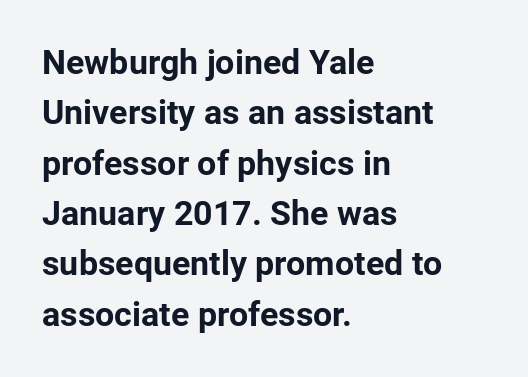
Rendered with straight, roman letterforms. How heavy is the stroke? Heavy — this is a bold. These lines keep a tight, regular rhythm from letter to letter. Which margin do the lines hug? The left one — the right edge is uneven.
